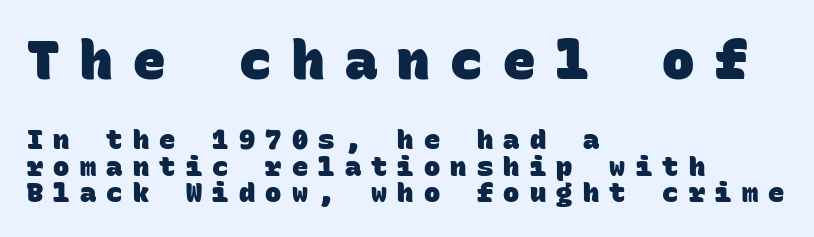
{"serif": "no", "bold": "yes", "weight": "heavy", "width": "normal", "stroke_contrast": "low", "x_height": "large", "monospaced": "yes", "underline": "no", "align": "left", "line_spacing": "tight", "line_spacing_ratio": 0.98, "letter_spacing": "wide", "letter_spacing_em": 0.38, "larger_block": "first", "size_ratio": 2.0, "glyph_px": 54}
